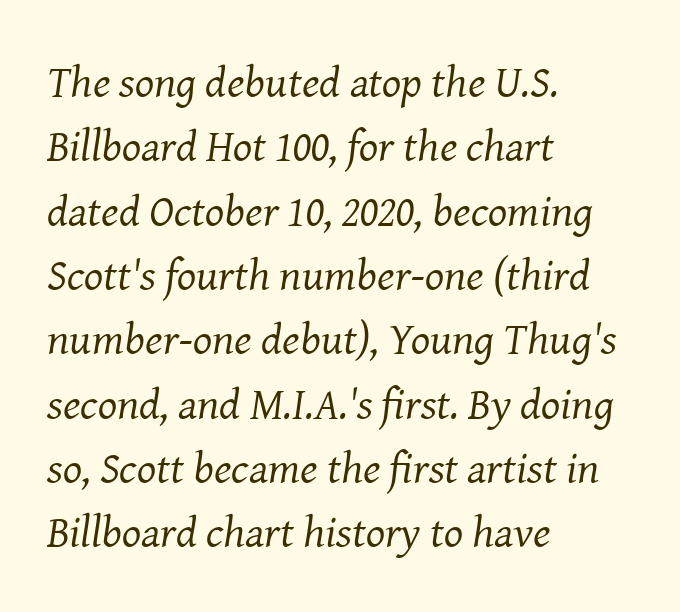
The rendering applies a slant to the glyphs. Small tapered or slab feet sit at the stroke ends, so this counts as serif. This sample has the flowing, uneven cadence of proportional lettering. Plain, unruled lines of type.
